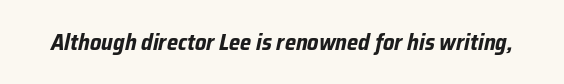
Q: Is the text bold? A: Yes.
Q: Is the text italic (slanted)? A: Yes, it leans right by about 12 degrees.
Q: Is the text underlined? A: No.
Q: Is the spacing between letters normal or unusually wide? A: Normal.
